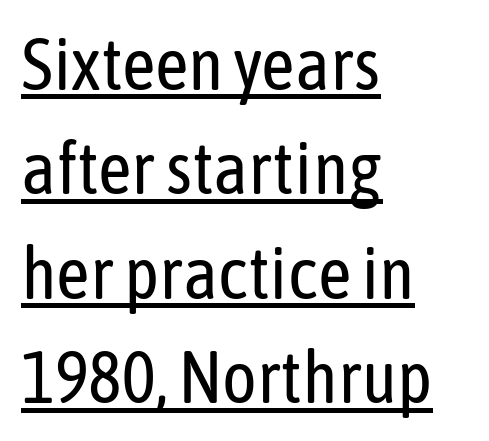
Q: Is the text bold? A: No.
Q: Is the text italic (slanted)? A: No, it is upright.
Q: Is the typeface a serif or a sans-serif typeface? A: Sans-serif.
Q: Is the text underlined? A: Yes.
Q: How is the paragraph aligned? A: Left-aligned.
Q: Is the spacing between letters normal or unusually wide? A: Normal.
Q: Is the spacing between lines tight, normal or loose? A: Normal.
Q: Width (condensed, normal, or wide)? A: Condensed.
Q: Stroke contrast? A: Low.
Q: x-height? A: Medium.
Q: Monospaced? A: No.
